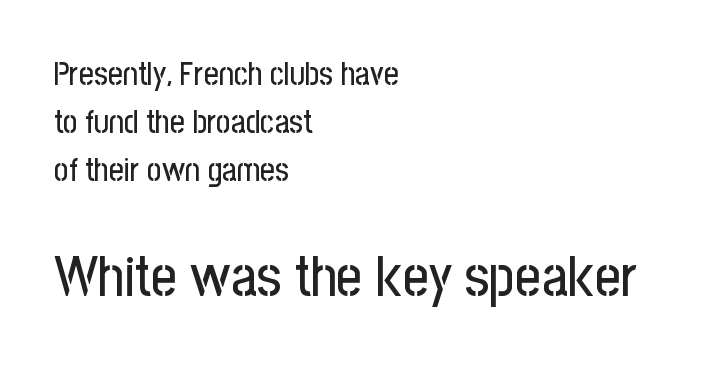
Q: Is the text italic (slanted)? A: No, it is upright.
Q: Is the typeface a serif or a sans-serif typeface? A: Sans-serif.
Q: Is the text underlined? A: No.
Q: How is the paragraph aligned? A: Left-aligned.
Q: Is the spacing between letters normal or unusually wide? A: Normal.
Q: Is the spacing between lines tight, normal or loose? A: Normal.
Q: Which block of text is set in a larger size, the first (top) or the second (bottom)? A: The second (bottom) one.
Q: Width (condensed, normal, or wide)? A: Condensed.
Q: Stroke contrast? A: Low.
Q: x-height? A: Medium.
Q: Monospaced? A: No.
